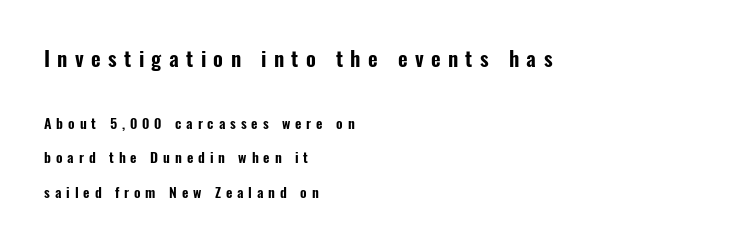
{"italic": "no", "underline": "no", "align": "left", "line_spacing": "loose", "line_spacing_ratio": 2.47, "letter_spacing": "wide", "letter_spacing_em": 0.35, "larger_block": "first", "size_ratio": 1.5, "glyph_px": 21}
